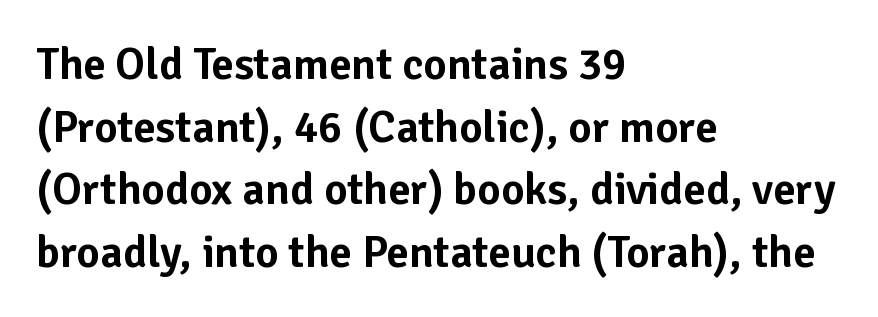
Q: Is the text italic (slanted)? A: No, it is upright.
Q: Is the typeface a serif or a sans-serif typeface? A: Sans-serif.
Q: Is the text underlined? A: No.
Q: How is the paragraph aligned? A: Left-aligned.
Q: Is the spacing between letters normal or unusually wide? A: Normal.
Q: Is the spacing between lines tight, normal or loose? A: Normal.
Q: Width (condensed, normal, or wide)? A: Normal.
Q: Stroke contrast? A: Low.
Q: x-height? A: Medium.
Q: Monospaced? A: No.
